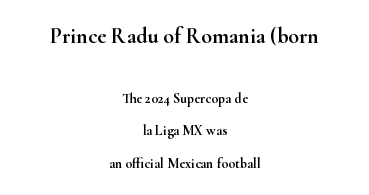
The image shows 22 px text type, upright; set centered, loose line spacing (2.3x), normal letter spacing, not underlined; the first (top) block is 1.57x larger.
